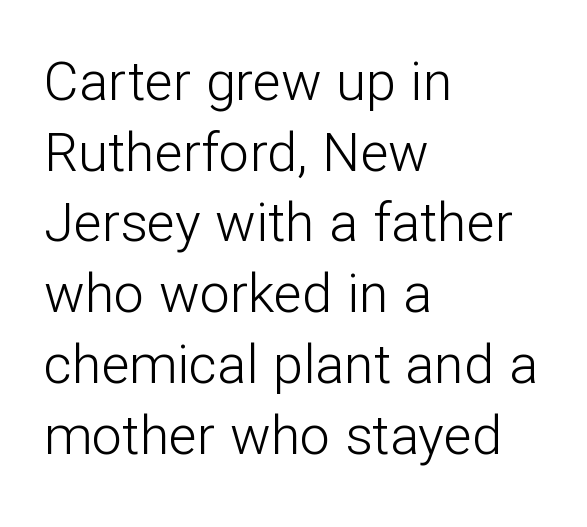
Q: Is the text bold? A: No.
Q: Is the text italic (slanted)? A: No, it is upright.
Q: Is the typeface a serif or a sans-serif typeface? A: Sans-serif.
Q: Is the text underlined? A: No.
Q: How is the paragraph aligned? A: Left-aligned.
Q: Is the spacing between letters normal or unusually wide? A: Normal.
Q: Is the spacing between lines tight, normal or loose? A: Normal.
Q: Width (condensed, normal, or wide)? A: Normal.
Q: Stroke contrast? A: Low.
Q: x-height? A: Medium.
Q: Monospaced? A: No.
